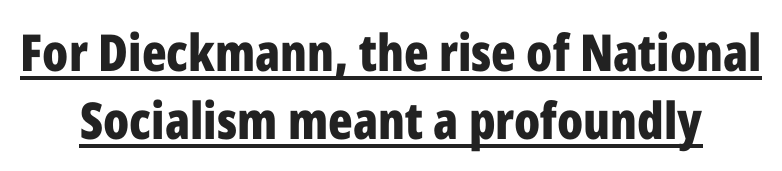
The image shows 51 px bold, condensed sans-serif type, upright; set normal line spacing (1.34x), normal letter spacing, underlined; low stroke contrast and a medium x-height.
